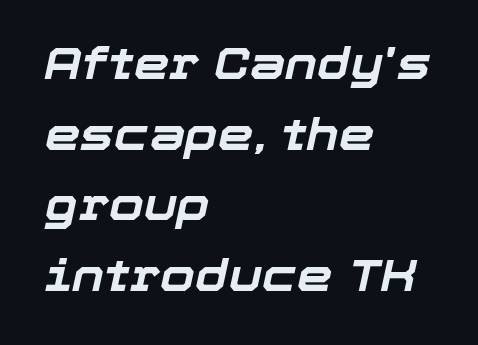
Varying glyph widths throughout — classic text-font behaviour. The whole block is typeset with a tilt. A normal amount of white space separates one row of letters from the next. Notice how the passage keeps a crisp vertical edge on the left only. Every letter is thick-stroked: bold, no question. Decoration check: the copy has no underline.
